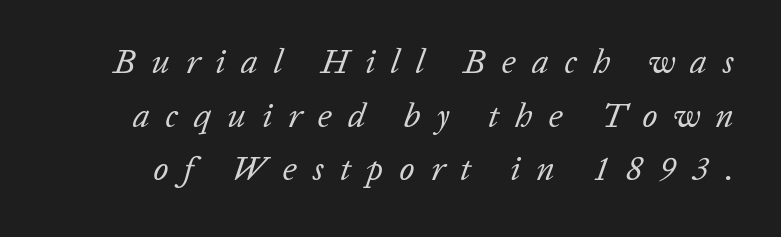
Q: Is the text bold? A: No.
Q: Is the text italic (slanted)? A: Yes, it leans right by about 20 degrees.
Q: Is the text underlined? A: No.
Q: Is the spacing between letters normal or unusually wide? A: Unusually wide.
Q: Is the spacing between lines tight, normal or loose? A: Normal.
Q: Width (condensed, normal, or wide)? A: Normal.
Q: Stroke contrast? A: Low.
Q: x-height? A: Medium.
Q: Monospaced? A: No.
